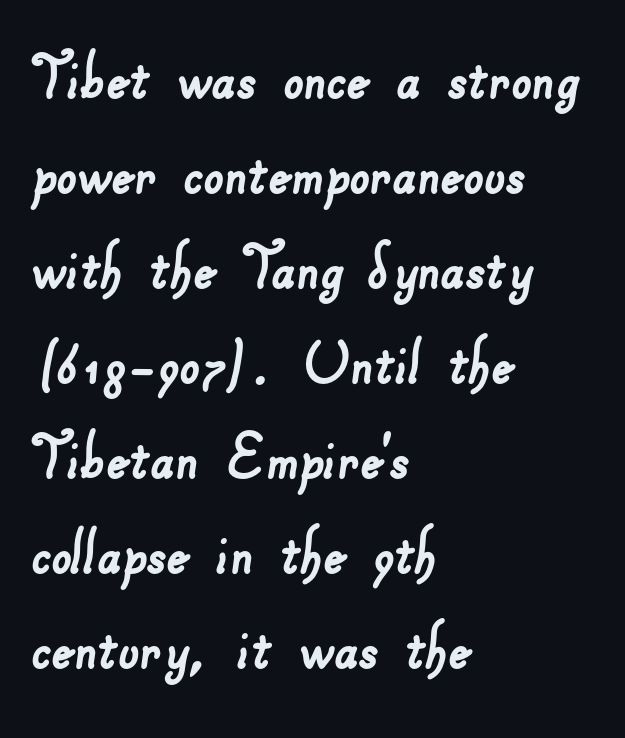
Q: Is the typeface a serif or a sans-serif typeface? A: Sans-serif.
Q: Is the text underlined? A: No.
Q: How is the paragraph aligned? A: Left-aligned.
Q: Is the spacing between letters normal or unusually wide? A: Normal.
Q: Is the spacing between lines tight, normal or loose? A: Normal.
Q: Width (condensed, normal, or wide)? A: Normal.
Q: Stroke contrast? A: Low.
Q: x-height? A: Small.
Q: Monospaced? A: No.
